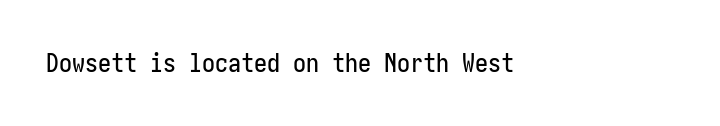
{"italic": "no", "underline": "no", "align": "left", "letter_spacing": "normal", "letter_spacing_em": 0.0, "glyph_px": 26}
